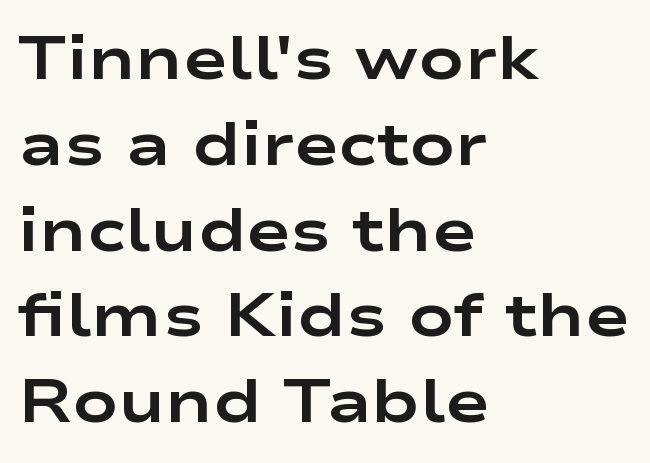
The image shows 60 px bold, wide sans-serif type, upright; set left-aligned, normal line spacing (1.43x), normal letter spacing, not underlined; low stroke contrast and a medium x-height.
